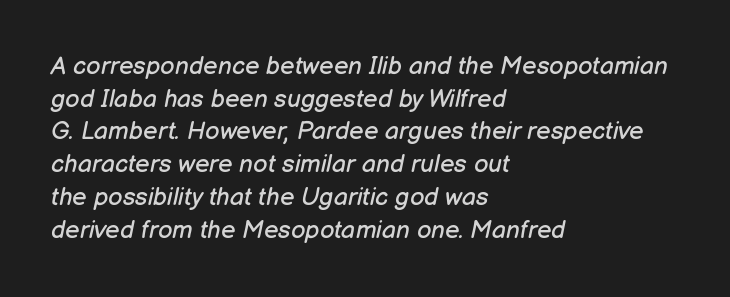
Compared with typical paragraphs, the rows here are spaced about the same. The words here are not underlined. Does extra space separate the letters? No, they use regular spacing. Stems and bowls with no extra thickness — not bold.
